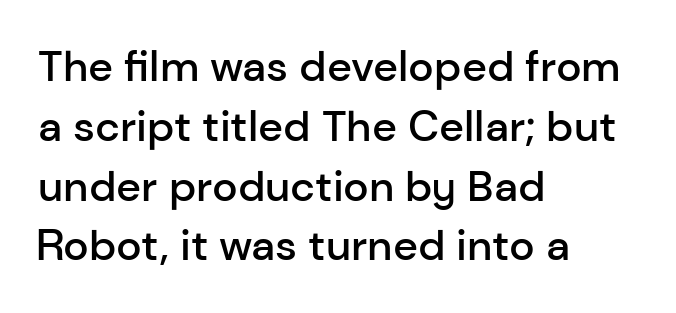
{"serif": "no", "italic": "no", "bold": "semi", "weight": "semibold", "width": "normal", "stroke_contrast": "low", "x_height": "medium", "monospaced": "no", "underline": "no", "align": "left", "line_spacing": "normal", "line_spacing_ratio": 1.39, "letter_spacing": "normal", "letter_spacing_em": 0.0, "glyph_px": 43}
